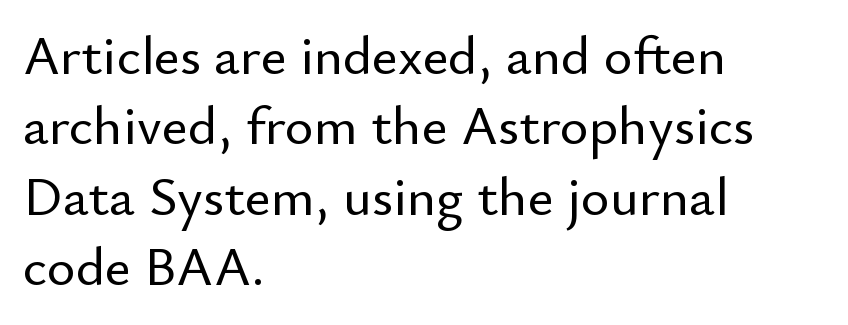
{"serif": "no", "italic": "no", "width": "normal", "stroke_contrast": "low", "x_height": "small", "monospaced": "no", "underline": "no", "align": "left", "line_spacing": "normal", "line_spacing_ratio": 1.28, "letter_spacing": "normal", "letter_spacing_em": 0.0, "glyph_px": 55}
